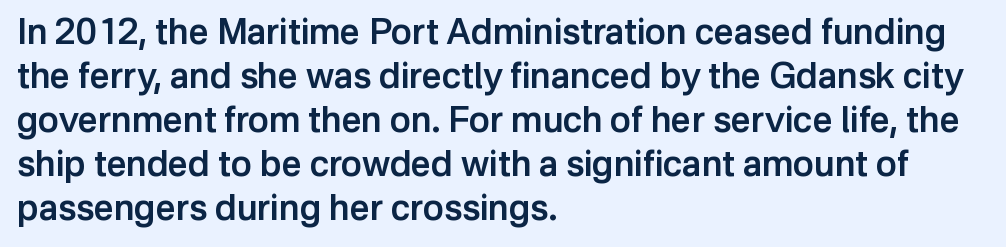
Q: Is the text bold? A: Semi-bold.
Q: Is the text italic (slanted)? A: No, it is upright.
Q: Is the typeface a serif or a sans-serif typeface? A: Sans-serif.
Q: Is the text underlined? A: No.
Q: How is the paragraph aligned? A: Left-aligned.
Q: Is the spacing between letters normal or unusually wide? A: Normal.
Q: Is the spacing between lines tight, normal or loose? A: Normal.
Q: Width (condensed, normal, or wide)? A: Normal.
Q: Stroke contrast? A: Low.
Q: x-height? A: Medium.
Q: Monospaced? A: No.
